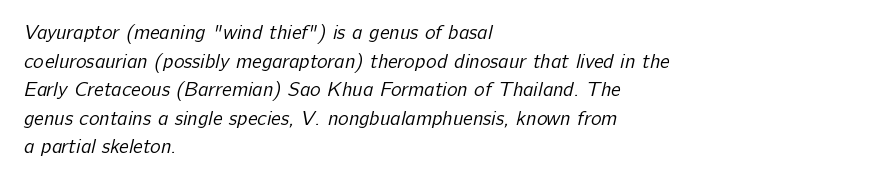
{"bold": "no", "underline": "no", "align": "left", "line_spacing": "normal", "line_spacing_ratio": 1.43, "letter_spacing": "normal", "letter_spacing_em": 0.0, "glyph_px": 20}
